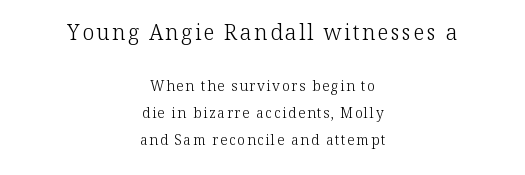
The image shows 21 px text type, upright; set centered, loose line spacing (1.94x), not underlined; the first (top) block is 1.5x larger.
